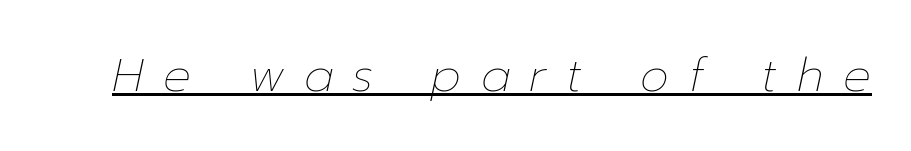
Q: Is the text bold? A: No.
Q: Is the text italic (slanted)? A: Yes, it leans right by about 12 degrees.
Q: Is the text underlined? A: Yes.
Q: Is the spacing between letters normal or unusually wide? A: Unusually wide.
Q: Width (condensed, normal, or wide)? A: Normal.
Q: Stroke contrast? A: Low.
Q: x-height? A: Medium.
Q: Monospaced? A: No.
